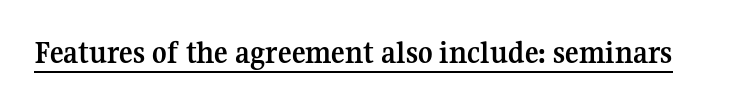
What kind of face is this? One with serifs. Stroke thickness is high; the sample reads as a true bold. Inter-character spacing is left at the font's built-in metrics. Spacing verdict: proportional, widths tailored to each character.
